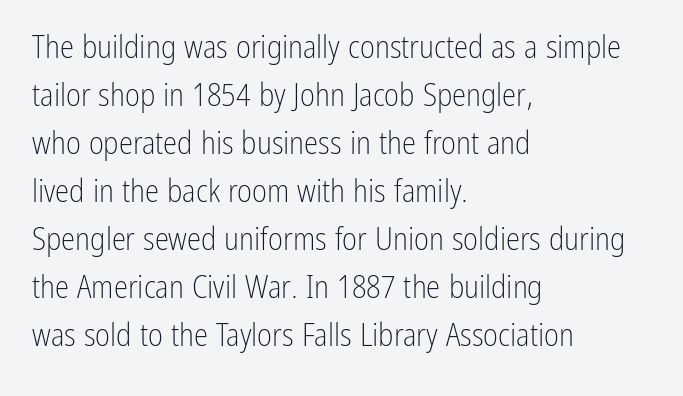
Each line starts at the same left margin while the right side varies. Stems and bowls with no extra thickness — not bold. I'd call this a sans setting — the letters go barefoot. Notice how the stems are strictly vertical — no italics here. Default kerning and tracking; the words read as compact shapes.
